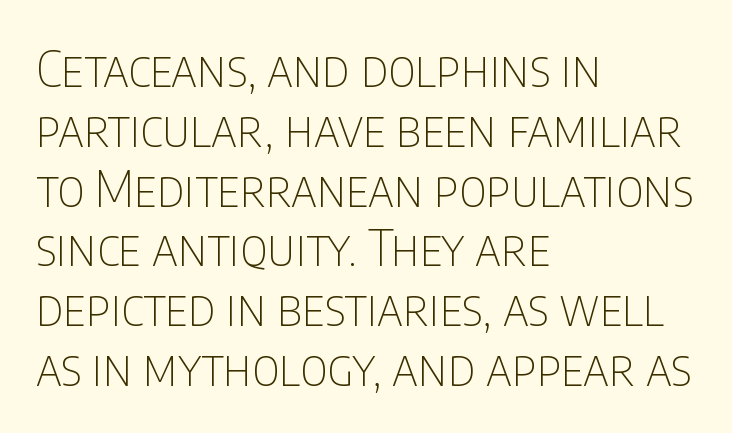
Counters stay open thanks to moderate or lighter strokes. Typeset ragged right — the left edge is the straight one. Underlining? Definitely not there. The font's upright variant was chosen for this text.
